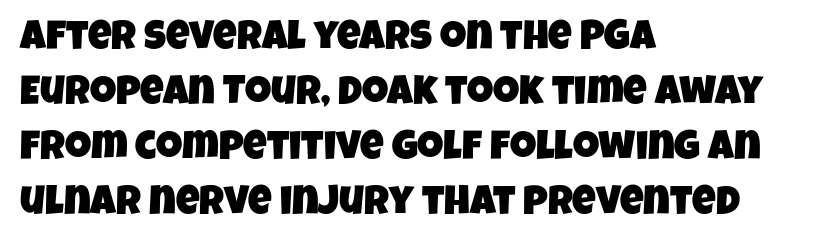
The image shows 41 px condensed sans-serif type; set left-aligned, normal line spacing (1.34x), normal letter spacing, not underlined; low stroke contrast and a large x-height.
